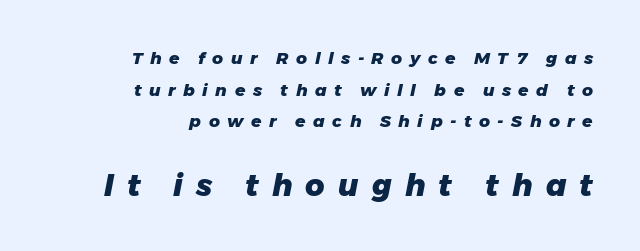
Q: Is the text bold? A: Yes.
Q: Is the text italic (slanted)? A: Yes, it leans right by about 11 degrees.
Q: Is the text underlined? A: No.
Q: How is the paragraph aligned? A: Right-aligned.
Q: Is the spacing between letters normal or unusually wide? A: Unusually wide.
Q: Which block of text is set in a larger size, the first (top) or the second (bottom)? A: The second (bottom) one.
Q: Width (condensed, normal, or wide)? A: Normal.
Q: Stroke contrast? A: Low.
Q: x-height? A: Medium.
Q: Monospaced? A: No.
